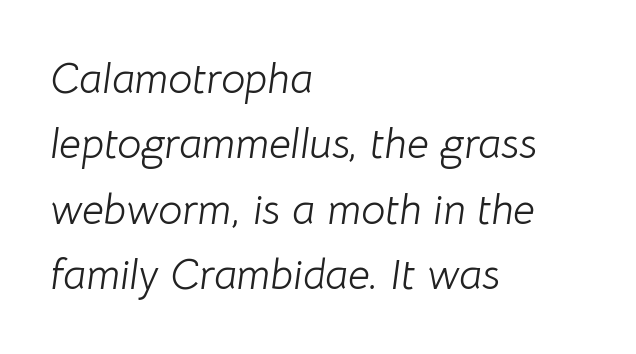
The image shows 43 px light type, italic (leaning right); set left-aligned, normal line spacing (1.52x), normal letter spacing, not underlined; low stroke contrast and a medium x-height.
